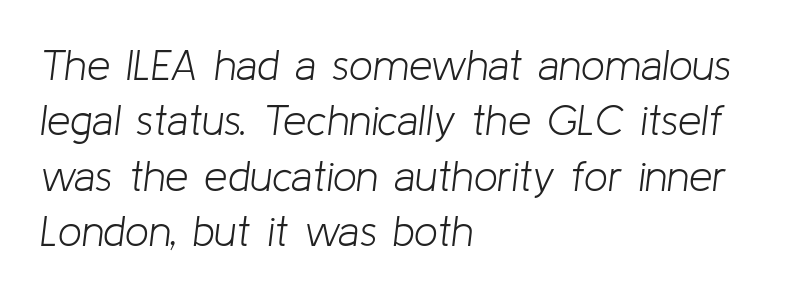
{"italic": "yes", "lean": "right", "slant_degrees": 8, "bold": "no", "weight": "light", "width": "normal", "stroke_contrast": "low", "x_height": "medium", "monospaced": "no", "underline": "no", "align": "left", "line_spacing": "normal", "line_spacing_ratio": 1.32, "letter_spacing": "normal", "letter_spacing_em": 0.0, "glyph_px": 42}
